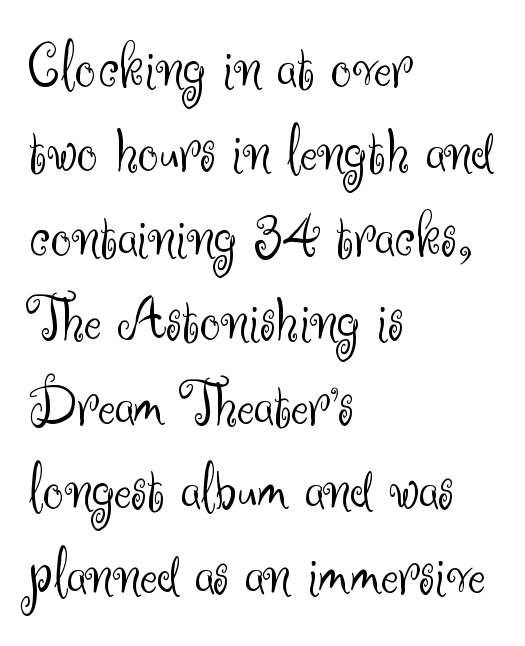
A light-to-regular cut is what we see here. Honestly, the row spacing looks completely unremarkable. The type is set solid horizontally, with unmodified tracking. This sample has the flowing, uneven cadence of proportional lettering. The words here are not underlined. Is this a sans? Yes — the strokes have no serifs.
